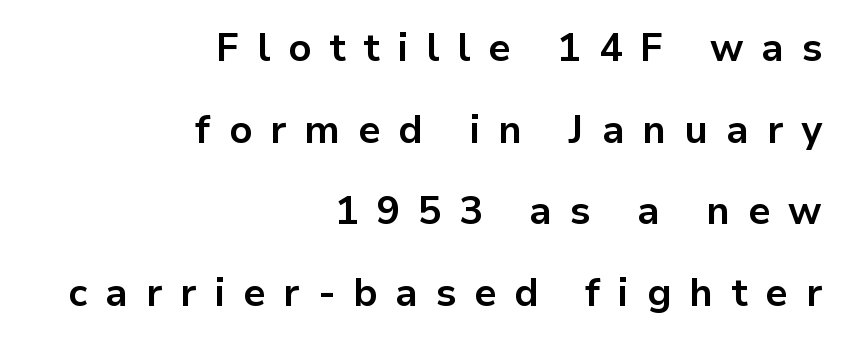
Do the characters align in a grid? No, the font is proportional. Where is the straight margin? On the right. Leading is clearly above the norm, producing a sparse column. Check the space under the baseline: it is left empty.
